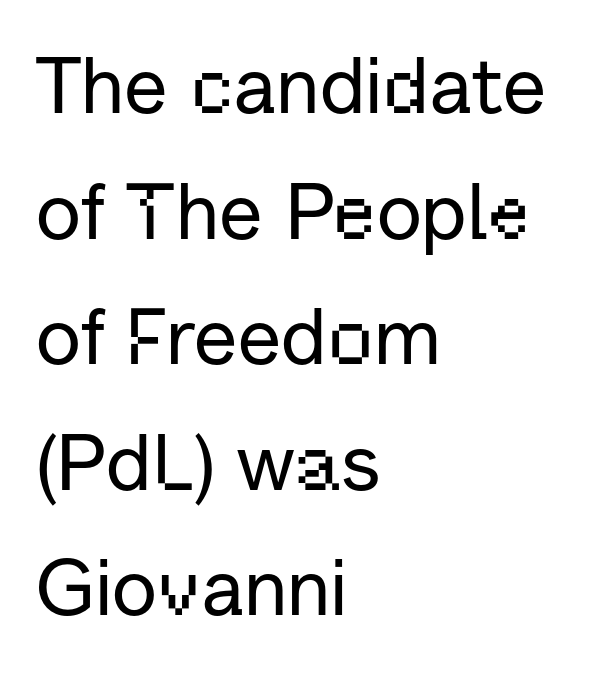
The image shows 79 px sans-serif type, upright; set left-aligned, normal line spacing (1.59x), normal letter spacing, not underlined; low stroke contrast and a medium x-height.
